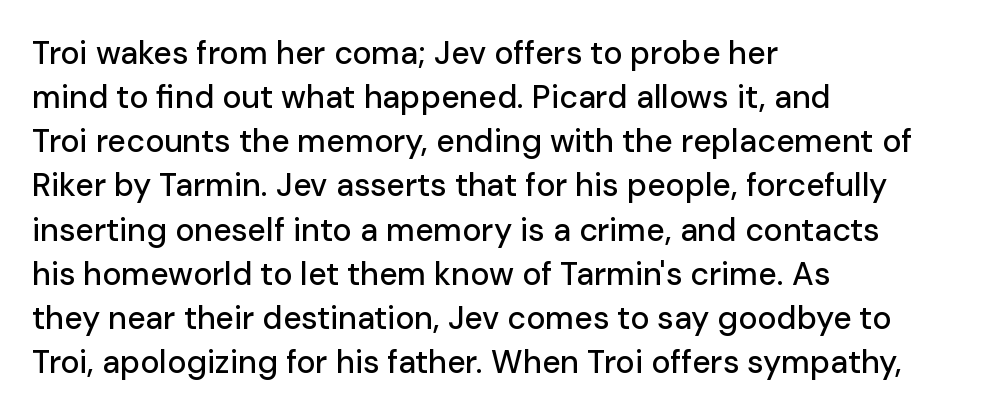
{"serif": "no", "italic": "no", "width": "normal", "stroke_contrast": "low", "x_height": "medium", "monospaced": "no", "underline": "no", "align": "left", "line_spacing": "normal", "line_spacing_ratio": 1.38, "letter_spacing": "normal", "letter_spacing_em": 0.0, "glyph_px": 32}
